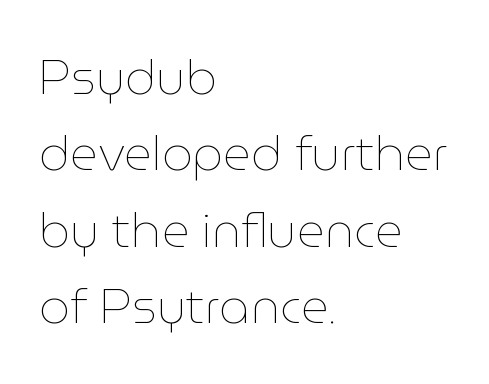
The leading is moderate, giving the passage an even texture. The rendering uses natural spacing where letterforms have individual widths. The tracking reads as untouched default to a designer's eye. No extra ink here — the face is not bold. Is the block centered? No — it sits flush against the left margin. The string is rendered with underlining switched off.
